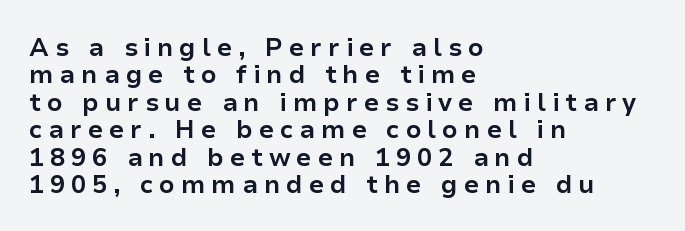
The image shows 25 px bold type, upright; set left-aligned, tight line spacing (1.1x), unusually wide letter spacing (+0.24 em), not underlined.
